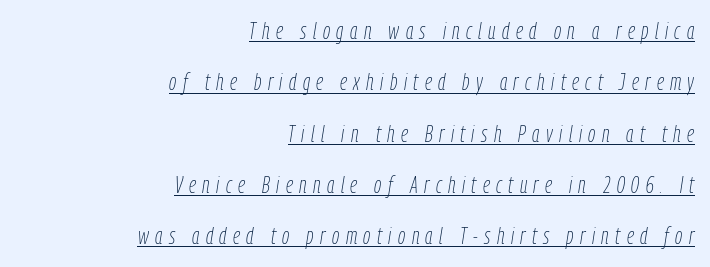
Is there much room between lines? Yes — plenty of vertical air separates them. Rendered with sloped, italic letterforms. You can see a thin bar hugging the bottom of the glyphs. The rag falls on the left side of this text block.
